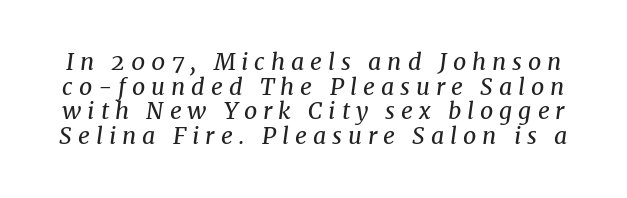
{"italic": "yes", "lean": "right", "slant_degrees": 8, "bold": "no", "underline": "no", "line_spacing": "tight", "line_spacing_ratio": 1.07, "letter_spacing": "wide", "letter_spacing_em": 0.26, "glyph_px": 23}
